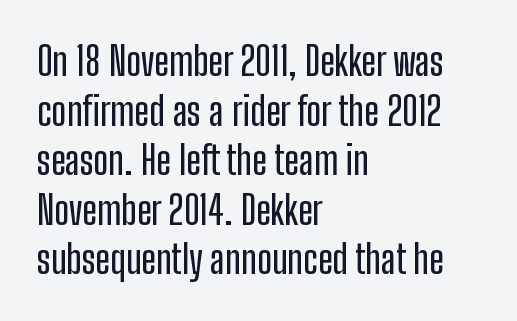
{"serif": "no", "italic": "no", "width": "condensed", "stroke_contrast": "low", "x_height": "medium", "monospaced": "no", "underline": "no", "align": "left", "line_spacing": "normal", "line_spacing_ratio": 1.27, "letter_spacing": "normal", "letter_spacing_em": 0.0, "glyph_px": 39}
